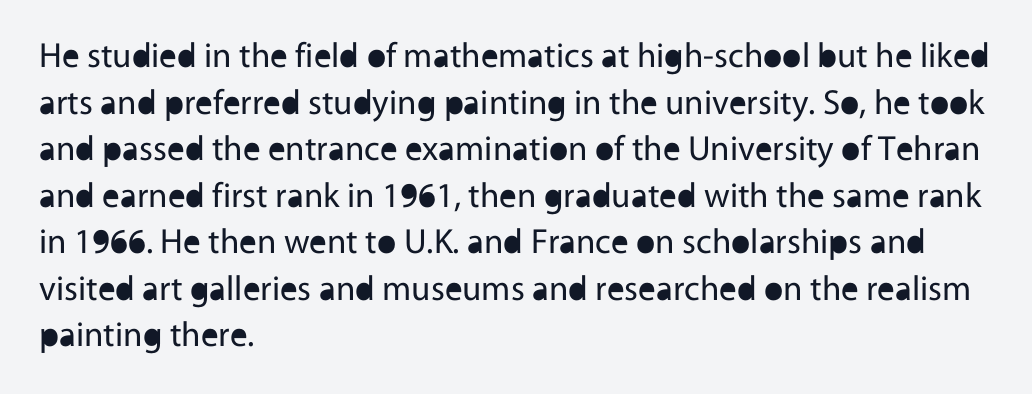
{"serif": "no", "italic": "no", "bold": "no", "weight": "regular", "width": "normal", "x_height": "medium", "monospaced": "no", "underline": "no", "align": "left", "line_spacing": "normal", "line_spacing_ratio": 1.33, "letter_spacing": "normal", "letter_spacing_em": 0.0, "glyph_px": 35}
